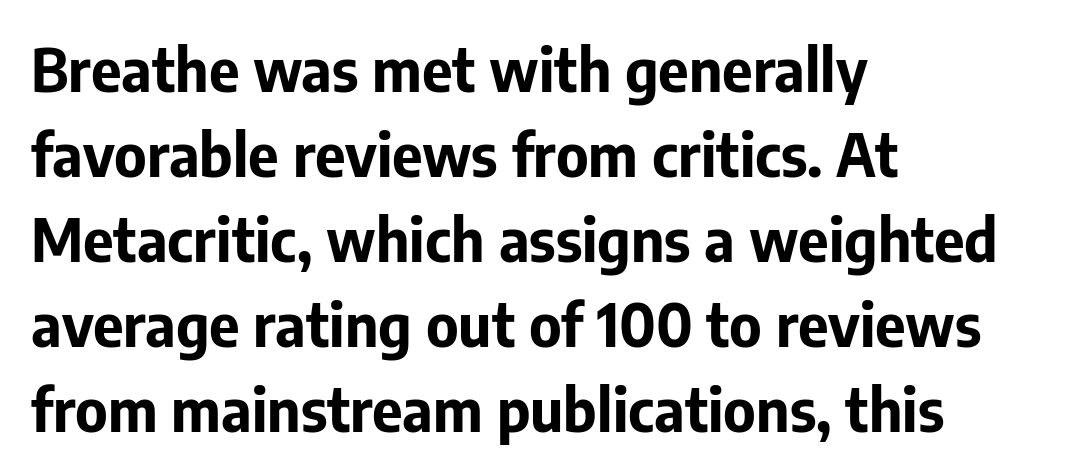
The image shows 59 px bold sans-serif type, upright; set left-aligned, normal line spacing (1.44x), normal letter spacing, not underlined; low stroke contrast and a medium x-height.
